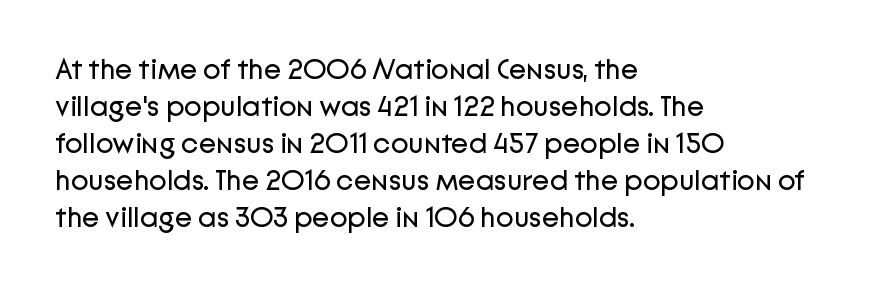
Q: Is the text bold? A: No.
Q: Is the text italic (slanted)? A: No, it is upright.
Q: Is the typeface a serif or a sans-serif typeface? A: Sans-serif.
Q: Is the text underlined? A: No.
Q: How is the paragraph aligned? A: Left-aligned.
Q: Is the spacing between letters normal or unusually wide? A: Normal.
Q: Is the spacing between lines tight, normal or loose? A: Normal.
Q: Width (condensed, normal, or wide)? A: Normal.
Q: Stroke contrast? A: Low.
Q: x-height? A: Medium.
Q: Monospaced? A: No.
